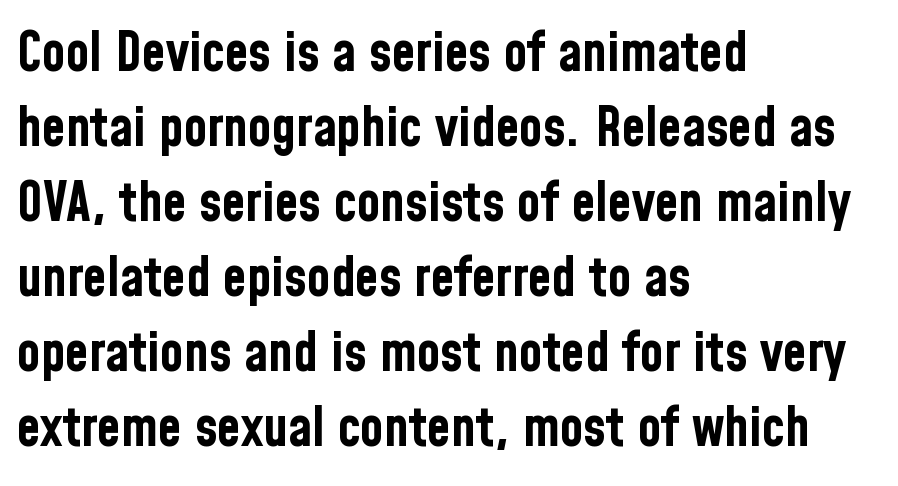
{"serif": "no", "italic": "no", "bold": "yes", "weight": "bold", "width": "condensed", "stroke_contrast": "low", "x_height": "medium", "monospaced": "no", "underline": "no", "align": "left", "line_spacing": "normal", "line_spacing_ratio": 1.39, "letter_spacing": "normal", "letter_spacing_em": 0.0, "glyph_px": 54}
